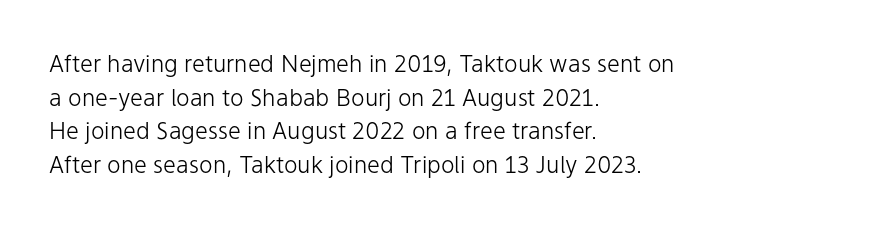
The image shows 23 px text type, upright; set left-aligned, normal line spacing (1.46x), normal letter spacing, not underlined.
